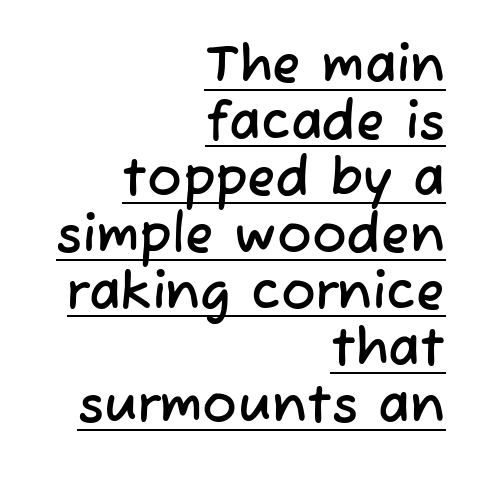
Horizontal alignment here is rightward, an uncommon choice for prose. Varying glyph widths throughout — classic text-font behaviour. The type family on display is of the sans-serif kind. Nobody touched the tracking dial on this one. A typographer would call this underscored text. The lines are packed closely together with very little leading.
